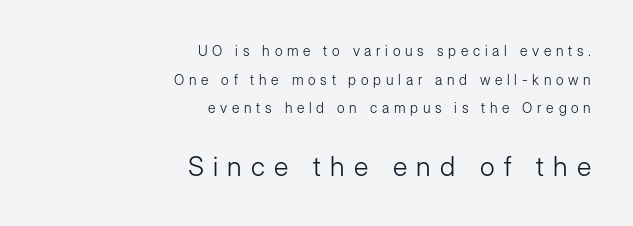
Q: Is the text bold? A: No.
Q: Is the text italic (slanted)? A: No, it is upright.
Q: Is the text underlined? A: No.
Q: How is the paragraph aligned? A: Right-aligned.
Q: Is the spacing between letters normal or unusually wide? A: Unusually wide.
Q: Is the spacing between lines tight, normal or loose? A: Loose.
Q: Which block of text is set in a larger size, the first (top) or the second (bottom)? A: The second (bottom) one.
